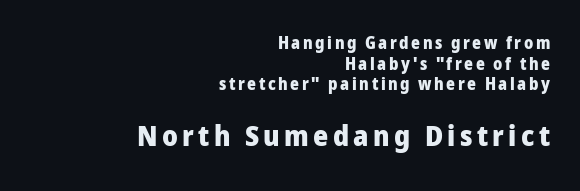
The image shows 29 px heavy sans-serif type, upright; set right-aligned, line spacing 1.22x, not underlined; the second (bottom) block is 1.71x larger; low stroke contrast and a medium x-height.
